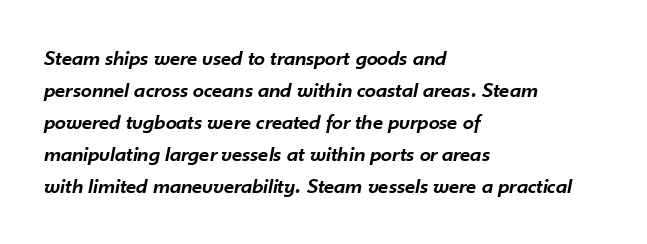
The image shows 22 px text type, italic (leaning right); set left-aligned, normal line spacing (1.46x), normal letter spacing, not underlined.
